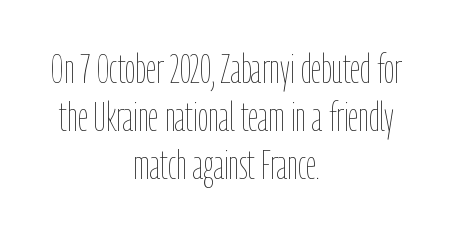
{"italic": "no", "bold": "no", "weight": "thin", "width": "condensed", "stroke_contrast": "low", "x_height": "medium", "monospaced": "no", "underline": "no", "align": "center", "line_spacing_ratio": 1.17, "letter_spacing": "normal", "letter_spacing_em": 0.0, "glyph_px": 41}
